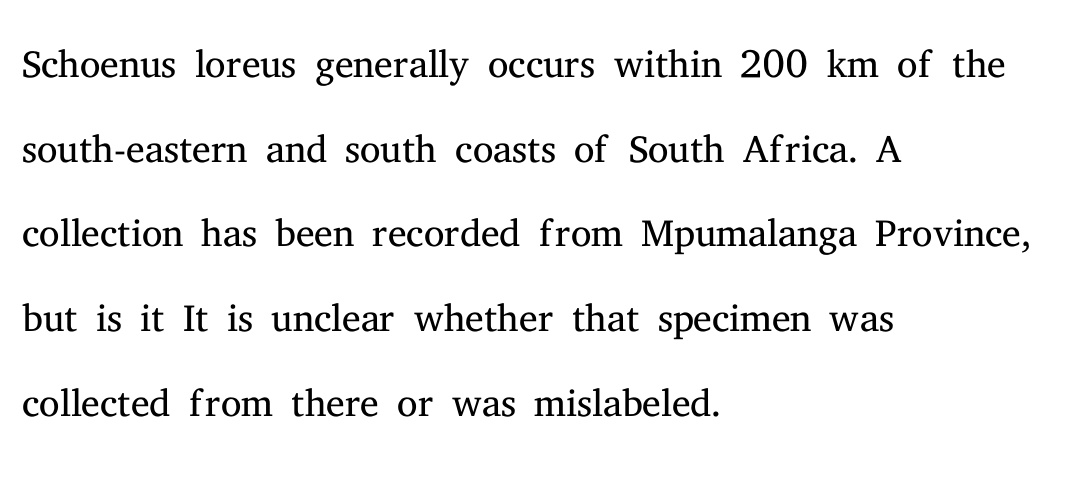
The image shows 58 px light serif type, upright; set left-aligned, normal line spacing (1.46x), normal letter spacing, not underlined; medium stroke contrast and a medium x-height.
